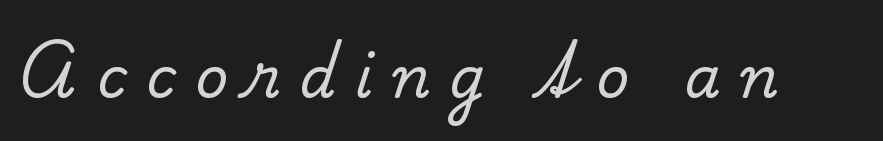
Q: Is the text italic (slanted)? A: Yes.
Q: Is the typeface a serif or a sans-serif typeface? A: Serif.
Q: Is the text underlined? A: No.
Q: Is the spacing between letters normal or unusually wide? A: Unusually wide.
Q: Width (condensed, normal, or wide)? A: Normal.
Q: Stroke contrast? A: Low.
Q: x-height? A: Small.
Q: Monospaced? A: No.
